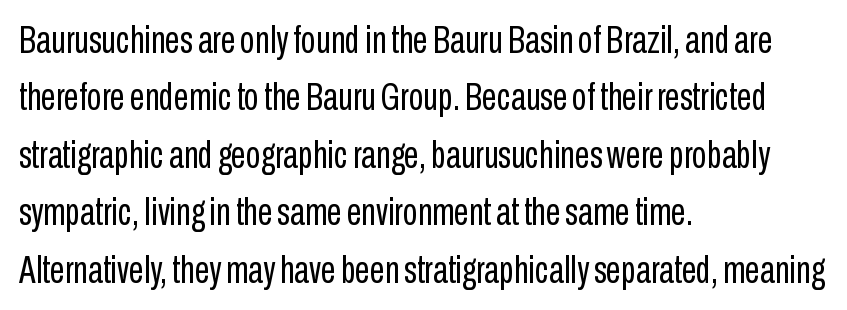
{"serif": "no", "italic": "no", "bold": "no", "weight": "regular", "width": "condensed", "stroke_contrast": "low", "x_height": "medium", "monospaced": "no", "underline": "no", "align": "left", "line_spacing": "normal", "line_spacing_ratio": 1.51, "letter_spacing": "normal", "letter_spacing_em": 0.0, "glyph_px": 38}
